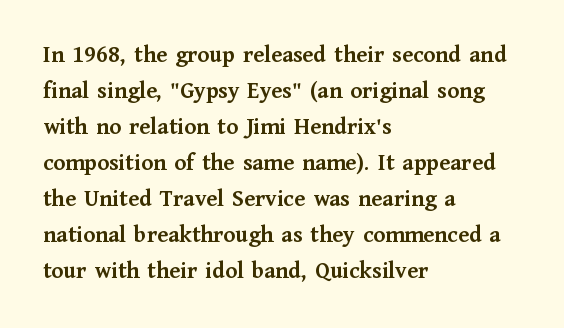
The image shows 24 px bold type, upright; set left-aligned, normal line spacing (1.5x), normal letter spacing, not underlined.
